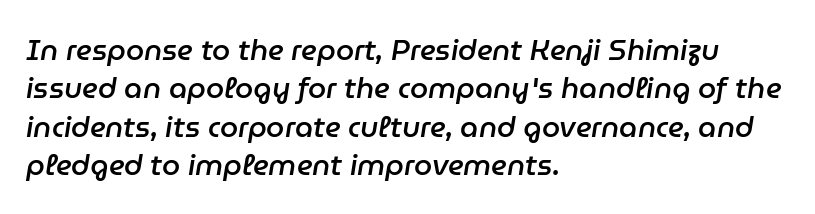
{"italic": "yes", "lean": "right", "slant_degrees": 9, "bold": "semi", "weight": "semibold", "width": "normal", "stroke_contrast": "low", "x_height": "medium", "monospaced": "no", "underline": "no", "align": "left", "line_spacing": "normal", "line_spacing_ratio": 1.32, "letter_spacing": "normal", "letter_spacing_em": 0.0, "glyph_px": 29}
